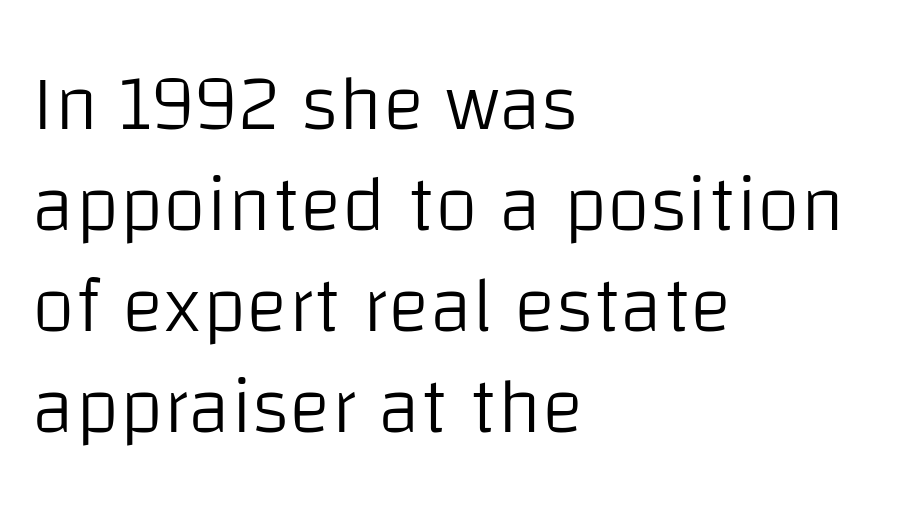
Students, note that the glyphs here touch the page at normal intervals. Descenders are the only things crossing below the line. No extra ink here — the face is not bold. Designer's note — italics off, roman on. This sample keeps an unexceptional amount of space between lines. Classification — sans serif.
